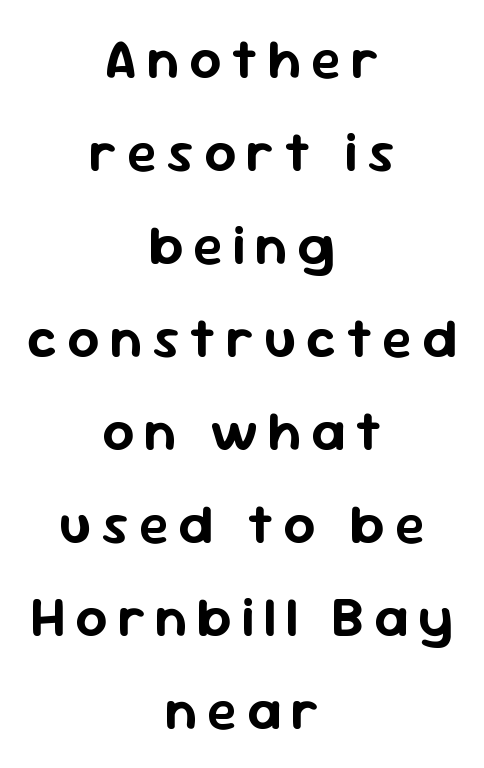
The zone under the glyphs is completely vacant. Notice how the stems are strictly vertical — no italics here. Leading matches the norm, producing a regular column. Both edges are ragged and mirror each other, which tells us the setting is centered. In terms of letterform style, serifs are entirely absent. Think of a printed novel: that variable character pitch is what you see here.
